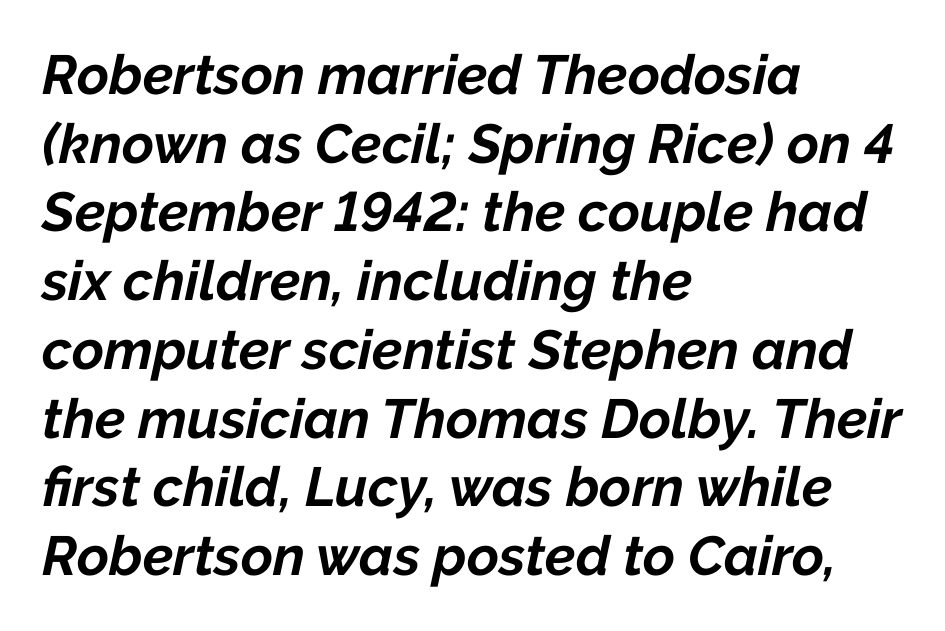
Slanted lettering throughout. The letters are bold, with thick, heavy strokes. Letter spacing: default. Think of a printed novel: that variable character pitch is what you see here.
